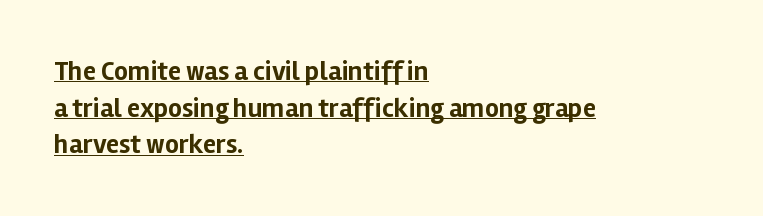
Q: Is the text bold? A: Yes.
Q: Is the text italic (slanted)? A: No, it is upright.
Q: Is the text underlined? A: Yes.
Q: How is the paragraph aligned? A: Left-aligned.
Q: Is the spacing between letters normal or unusually wide? A: Normal.
Q: Is the spacing between lines tight, normal or loose? A: Normal.
